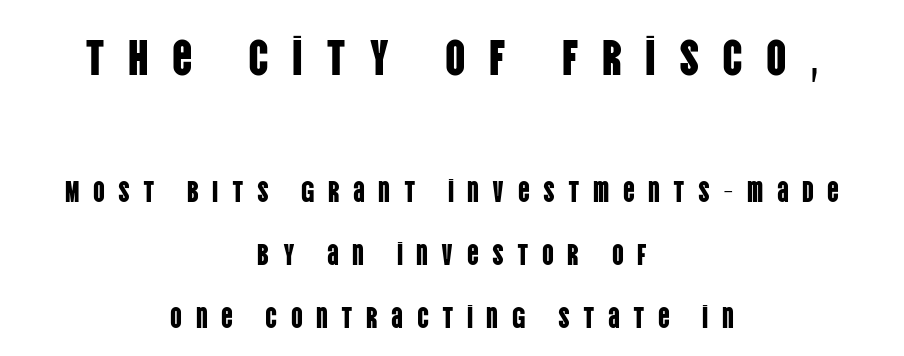
Tall strokes in this sample are plumb rather than angled. Character widths vary here, with narrow letters taking less room than wide ones. Underline: absent. Bigger letters appear in the top chunk; the bottom chunk is reduced. Caption: expanded tracking, letters set apart.
